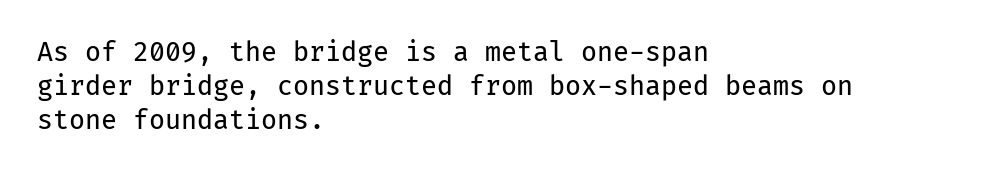
Descenders are the only things crossing below the line. All the whitespace from short lines collects on the right. Characters remain perfectly vertical along every line. The letters sit at their default tracking, neither squeezed nor spread.
